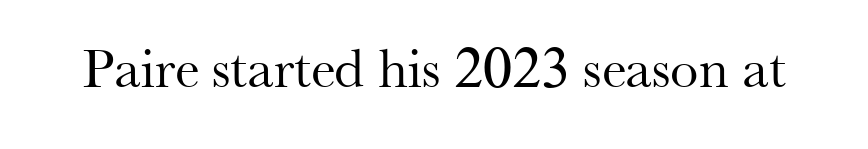
{"serif": "yes", "italic": "no", "bold": "no", "weight": "regular", "width": "normal", "stroke_contrast": "medium", "x_height": "small", "monospaced": "no", "underline": "no", "letter_spacing": "normal", "letter_spacing_em": 0.0, "glyph_px": 57}
